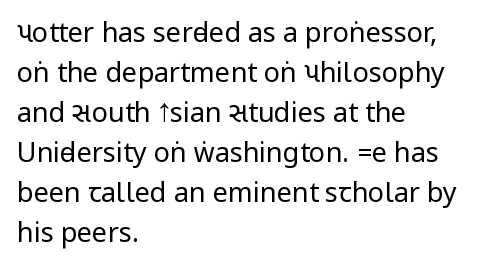
Italic: no, the glyphs are upright roman. Observe the ordinary spacing: letters are neighbours, not strangers. Line spacing here is normal. The zone under the glyphs is completely vacant. These lines stack with their left ends in a neat column.
